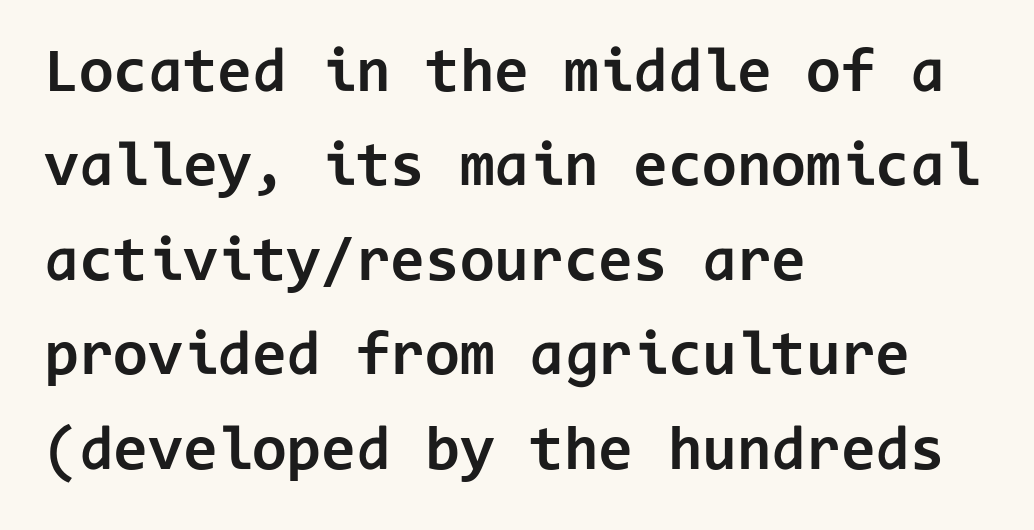
{"serif": "no", "italic": "no", "bold": "yes", "weight": "bold", "width": "normal", "stroke_contrast": "low", "x_height": "medium", "monospaced": "yes", "underline": "no", "align": "left", "line_spacing": "normal", "line_spacing_ratio": 1.5, "letter_spacing": "normal", "letter_spacing_em": 0.0, "glyph_px": 63}
